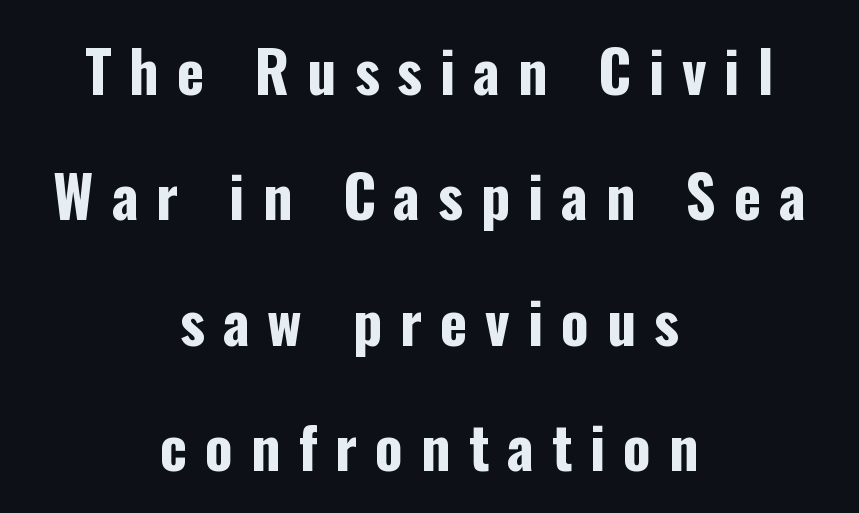
Q: Is the text bold? A: Yes.
Q: Is the text italic (slanted)? A: No, it is upright.
Q: Is the typeface a serif or a sans-serif typeface? A: Sans-serif.
Q: Is the text underlined? A: No.
Q: How is the paragraph aligned? A: Centered.
Q: Is the spacing between letters normal or unusually wide? A: Unusually wide.
Q: Is the spacing between lines tight, normal or loose? A: Loose.
Q: Width (condensed, normal, or wide)? A: Condensed.
Q: Stroke contrast? A: Low.
Q: x-height? A: Medium.
Q: Monospaced? A: No.
